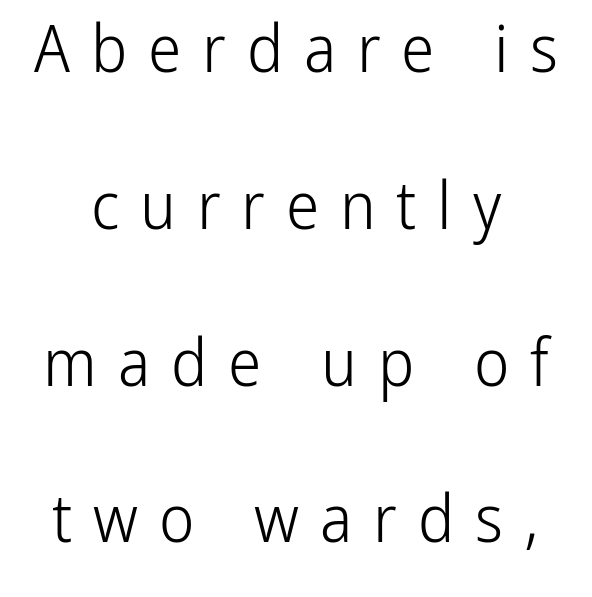
Q: Is the text bold? A: No.
Q: Is the text italic (slanted)? A: No, it is upright.
Q: Is the typeface a serif or a sans-serif typeface? A: Sans-serif.
Q: Is the text underlined? A: No.
Q: Is the spacing between letters normal or unusually wide? A: Unusually wide.
Q: Is the spacing between lines tight, normal or loose? A: Loose.
Q: Width (condensed, normal, or wide)? A: Condensed.
Q: Stroke contrast? A: Low.
Q: x-height? A: Medium.
Q: Monospaced? A: No.
